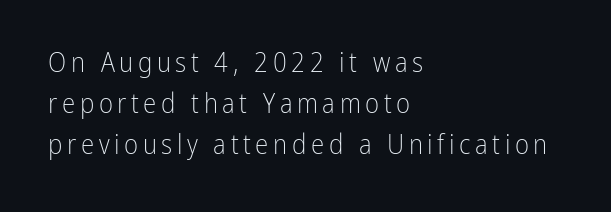
Q: Is the text bold? A: No.
Q: Is the text italic (slanted)? A: No, it is upright.
Q: Is the text underlined? A: No.
Q: How is the paragraph aligned? A: Left-aligned.
Q: Is the spacing between lines tight, normal or loose? A: Normal.
